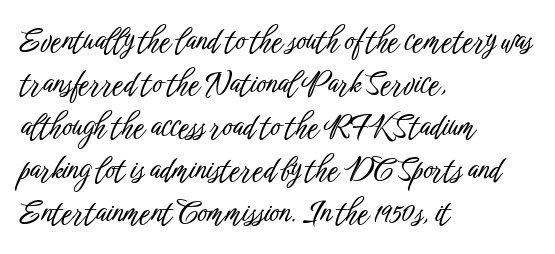
{"serif": "no", "width": "condensed", "stroke_contrast": "low", "x_height": "medium", "monospaced": "no", "underline": "no", "align": "left", "line_spacing": "normal", "line_spacing_ratio": 1.43, "letter_spacing": "normal", "letter_spacing_em": 0.0, "glyph_px": 30}
